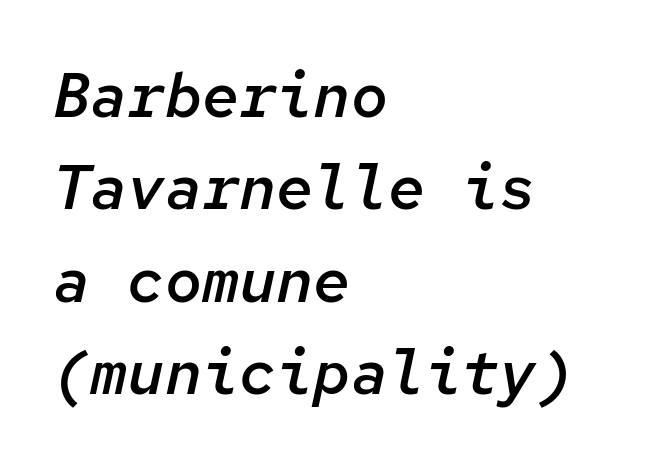
Q: Is the text bold? A: Semi-bold.
Q: Is the text italic (slanted)? A: Yes, it leans right by about 12 degrees.
Q: Is the text underlined? A: No.
Q: How is the paragraph aligned? A: Left-aligned.
Q: Is the spacing between letters normal or unusually wide? A: Normal.
Q: Is the spacing between lines tight, normal or loose? A: Normal.
Q: Width (condensed, normal, or wide)? A: Normal.
Q: Stroke contrast? A: Low.
Q: x-height? A: Medium.
Q: Monospaced? A: Yes.
